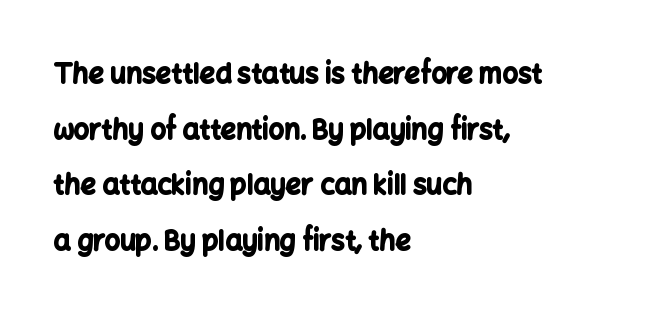
The image shows 27 px bold type, upright; set left-aligned, loose line spacing (2.06x), normal letter spacing, not underlined.
